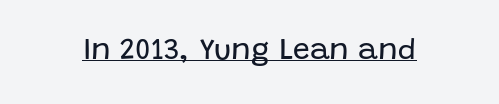
The typesetting does not lean heavy: it is not bold. Observe the absence of serifs on each vertical stroke in this sample. Like a heading marked for emphasis, these lines bear an underscore. You could not count columns in this text — the font is proportionally spaced. Every character sits straight up, as roman type does. Look at the tracking — it's just the regular setting, nothing added.
